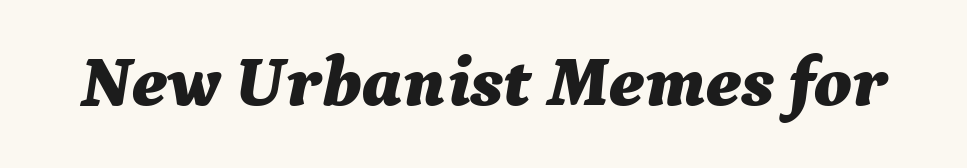
The gap between lines stays unmarked. Inter-character spacing is left at the font's built-in metrics. Rendered with sloped, italic letterforms. Is this a fixed-width face? No — the glyphs have proportional, varying widths. This is heavy type, rendered in bold.
